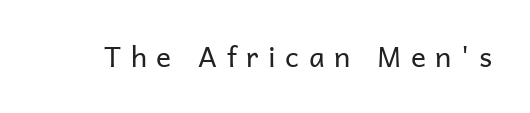
{"serif": "no", "italic": "no", "bold": "no", "weight": "regular", "width": "normal", "stroke_contrast": "low", "x_height": "medium", "monospaced": "no", "underline": "no", "letter_spacing": "wide", "letter_spacing_em": 0.34, "glyph_px": 28}
